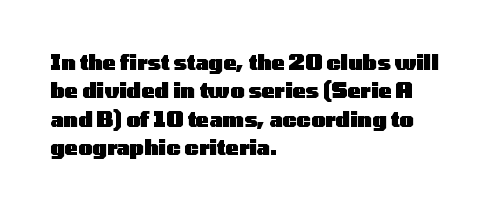
Q: Is the text bold? A: Yes.
Q: Is the text italic (slanted)? A: No, it is upright.
Q: Is the text underlined? A: No.
Q: How is the paragraph aligned? A: Left-aligned.
Q: Is the spacing between letters normal or unusually wide? A: Normal.
Q: Is the spacing between lines tight, normal or loose? A: Normal.
